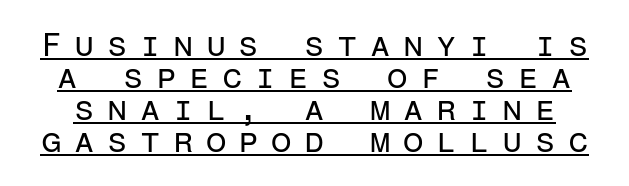
Notice how a bar underscores the lettering throughout. I'd call this a sans setting — the letters go barefoot. The designer dialed line spacing down below the default. Spacing between characters has been opened up far beyond the box default. Think of a typewriter: that constant character pitch is what you see here.
